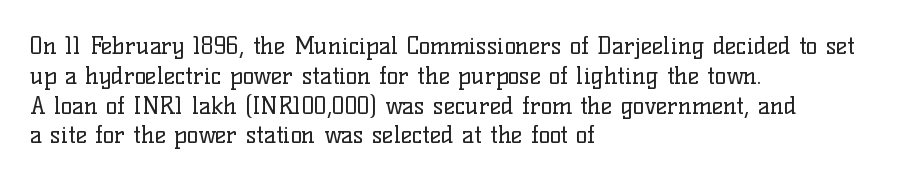
{"italic": "no", "bold": "no", "underline": "no", "align": "left", "line_spacing_ratio": 1.24, "letter_spacing": "normal", "letter_spacing_em": 0.0, "glyph_px": 24}
